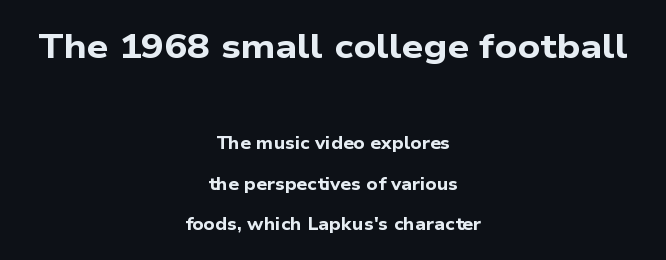
Q: Is the text bold? A: Yes.
Q: Is the typeface a serif or a sans-serif typeface? A: Sans-serif.
Q: Is the text underlined? A: No.
Q: How is the paragraph aligned? A: Centered.
Q: Is the spacing between letters normal or unusually wide? A: Normal.
Q: Is the spacing between lines tight, normal or loose? A: Loose.
Q: Which block of text is set in a larger size, the first (top) or the second (bottom)? A: The first (top) one.
Q: Width (condensed, normal, or wide)? A: Wide.
Q: Stroke contrast? A: Low.
Q: x-height? A: Medium.
Q: Monospaced? A: No.
